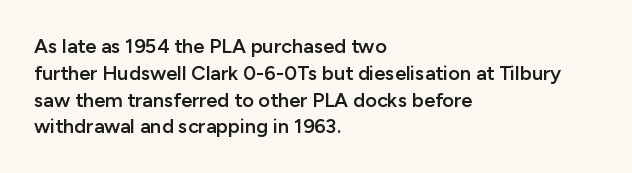
Q: Is the text bold? A: Semi-bold.
Q: Is the text italic (slanted)? A: No, it is upright.
Q: Is the text underlined? A: No.
Q: How is the paragraph aligned? A: Left-aligned.
Q: Is the spacing between letters normal or unusually wide? A: Normal.
Q: Is the spacing between lines tight, normal or loose? A: Normal.
